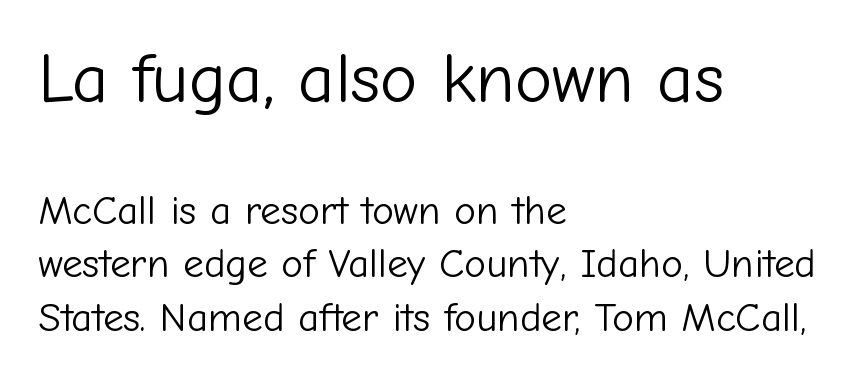
These lines sit exactly where default settings would place them. This sample is left-justified, so line endings fall wherever the words run out. Of the two passages, the one on top uses the larger point size. Each word holds together tightly as a unit, with standard inter-letter gaps. The type family on display is of the sans-serif kind.
